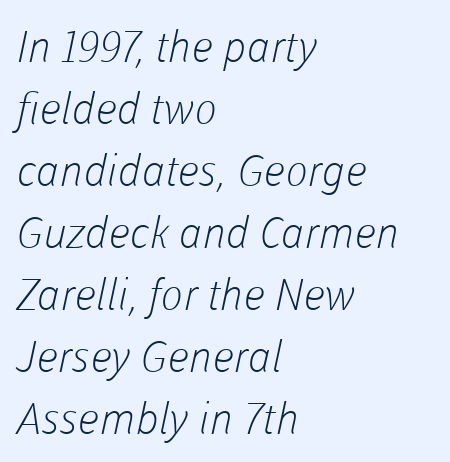
The image shows 43 px light sans-serif type; set left-aligned, normal line spacing (1.44x), normal letter spacing, not underlined; low stroke contrast and a medium x-height.
